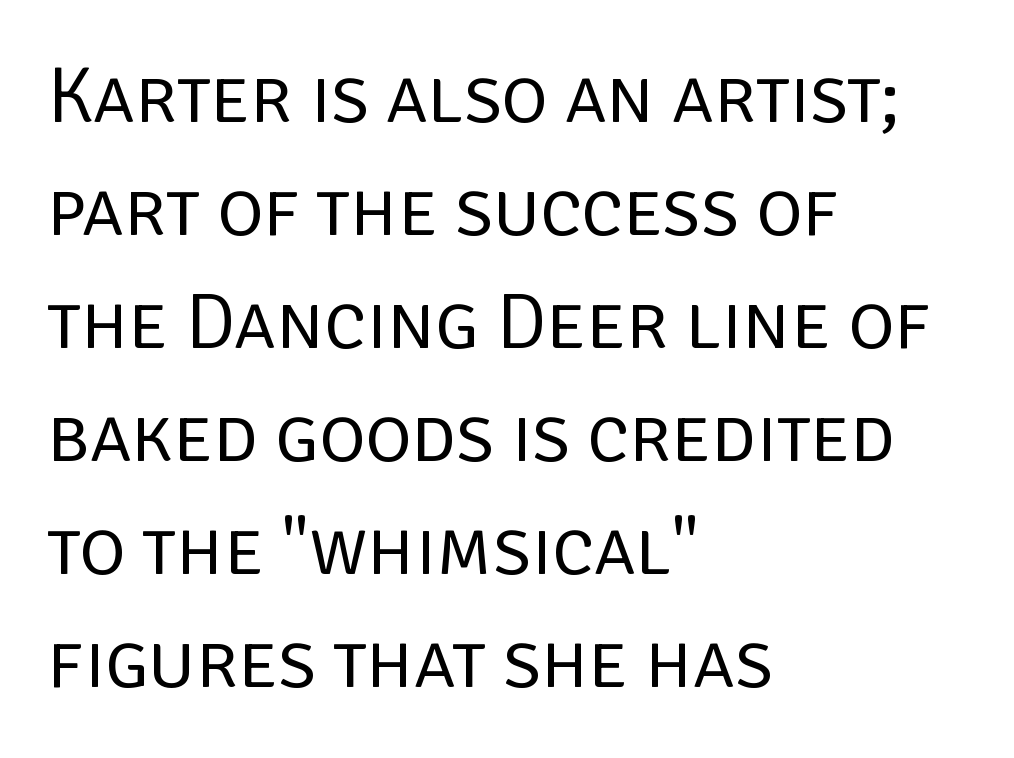
Q: Is the text bold? A: No.
Q: Is the text italic (slanted)? A: No, it is upright.
Q: Is the typeface a serif or a sans-serif typeface? A: Sans-serif.
Q: Is the text underlined? A: No.
Q: How is the paragraph aligned? A: Left-aligned.
Q: Is the spacing between letters normal or unusually wide? A: Normal.
Q: Is the spacing between lines tight, normal or loose? A: Normal.
Q: Width (condensed, normal, or wide)? A: Normal.
Q: Stroke contrast? A: Low.
Q: x-height? A: Large.
Q: Monospaced? A: No.
